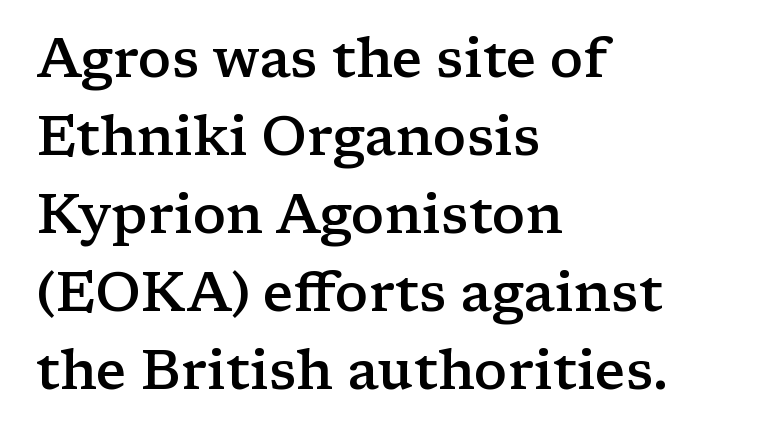
Line spacing here is normal. Is this a fixed-width face? No — the glyphs have proportional, varying widths. All the whitespace from short lines collects on the right. Anything drawn beneath the words? Only blank space. A somewhat darkened texture: the type is semibold rather than bold.
